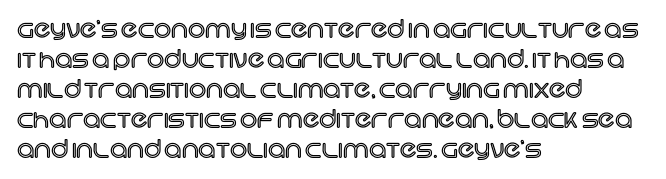
Q: Is the text italic (slanted)? A: No, it is upright.
Q: Is the text underlined? A: No.
Q: How is the paragraph aligned? A: Left-aligned.
Q: Is the spacing between letters normal or unusually wide? A: Normal.
Q: Is the spacing between lines tight, normal or loose? A: Normal.
